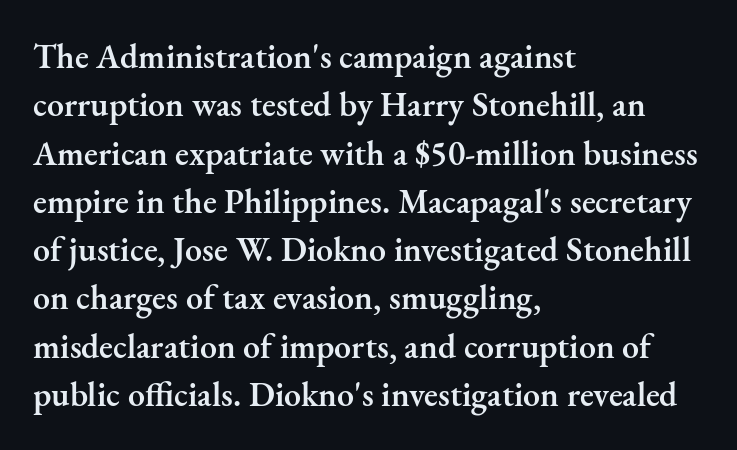
The image shows 34 px semibold serif type, upright; set left-aligned, normal line spacing (1.42x), normal letter spacing, not underlined; medium stroke contrast and a small x-height.
